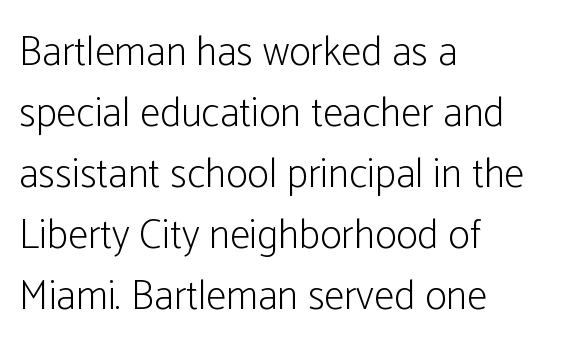
Q: Is the text bold? A: No.
Q: Is the text italic (slanted)? A: No, it is upright.
Q: Is the typeface a serif or a sans-serif typeface? A: Sans-serif.
Q: Is the text underlined? A: No.
Q: How is the paragraph aligned? A: Left-aligned.
Q: Is the spacing between letters normal or unusually wide? A: Normal.
Q: Is the spacing between lines tight, normal or loose? A: Normal.
Q: Width (condensed, normal, or wide)? A: Condensed.
Q: Stroke contrast? A: Low.
Q: x-height? A: Medium.
Q: Monospaced? A: No.
